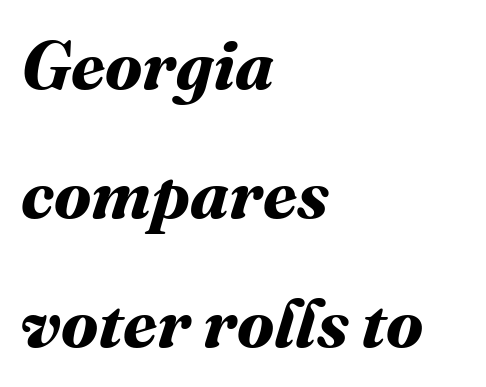
{"bold": "yes", "weight": "bold", "width": "normal", "stroke_contrast": "medium", "x_height": "medium", "monospaced": "no", "underline": "no", "align": "left", "line_spacing_ratio": 1.87, "letter_spacing": "normal", "letter_spacing_em": 0.0, "glyph_px": 69}
